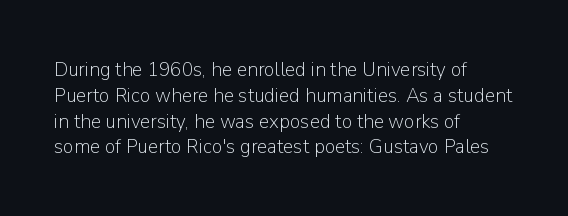
Visually the block forms a straight wall on the left and a jagged coastline on the right. This sample uses plain, unmodified letter spacing. The face looks like a standard text weight, possibly lighter. Check under the words: just untouched page. Does the lettering tilt? It doesn't — this is upright.
